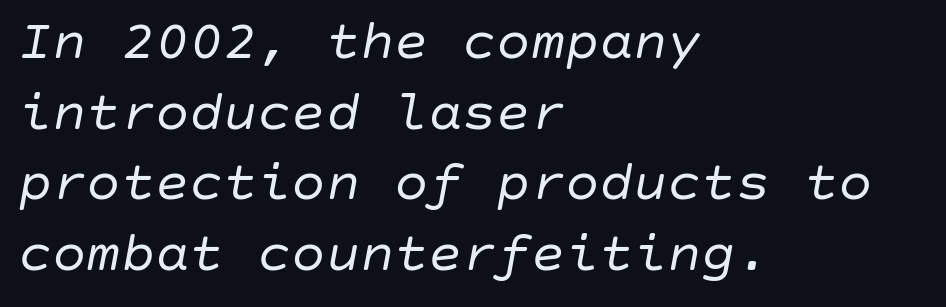
Q: Is the text bold? A: No.
Q: Is the text italic (slanted)? A: Yes, it leans right by about 10 degrees.
Q: Is the text underlined? A: No.
Q: How is the paragraph aligned? A: Left-aligned.
Q: Is the spacing between letters normal or unusually wide? A: Normal.
Q: Width (condensed, normal, or wide)? A: Normal.
Q: Stroke contrast? A: Low.
Q: x-height? A: Large.
